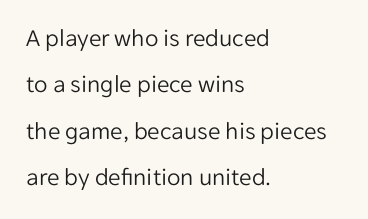
Typeset ragged right — the left edge is the straight one. Check the space under the baseline: it is left empty. In terms of posture, this sample is upright. The weight tops out at a normal text grade. The face used here is rendered with its standard letterfit.
